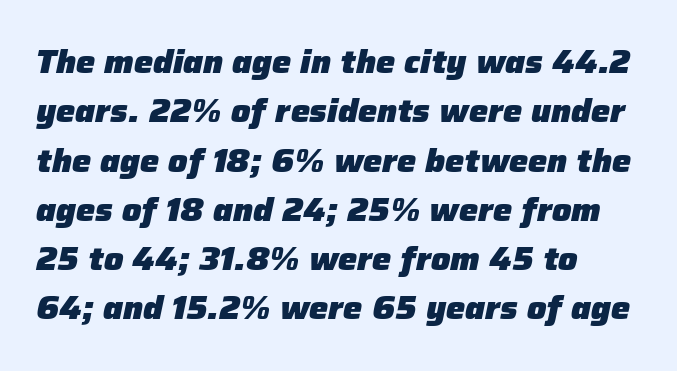
The image shows 32 px heavy type, italic (leaning right); set left-aligned, normal line spacing (1.54x), normal letter spacing, not underlined; low stroke contrast and a medium x-height.
